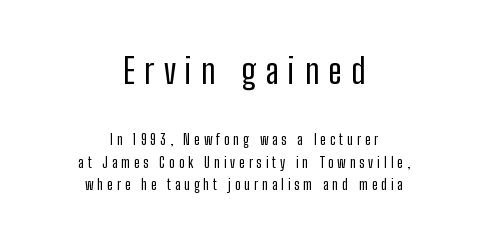
Q: Is the text bold? A: No.
Q: Is the text italic (slanted)? A: No, it is upright.
Q: Is the typeface a serif or a sans-serif typeface? A: Sans-serif.
Q: Is the text underlined? A: No.
Q: How is the paragraph aligned? A: Centered.
Q: Is the spacing between letters normal or unusually wide? A: Unusually wide.
Q: Is the spacing between lines tight, normal or loose? A: Normal.
Q: Which block of text is set in a larger size, the first (top) or the second (bottom)? A: The first (top) one.
Q: Width (condensed, normal, or wide)? A: Condensed.
Q: Stroke contrast? A: Low.
Q: x-height? A: Medium.
Q: Monospaced? A: No.
